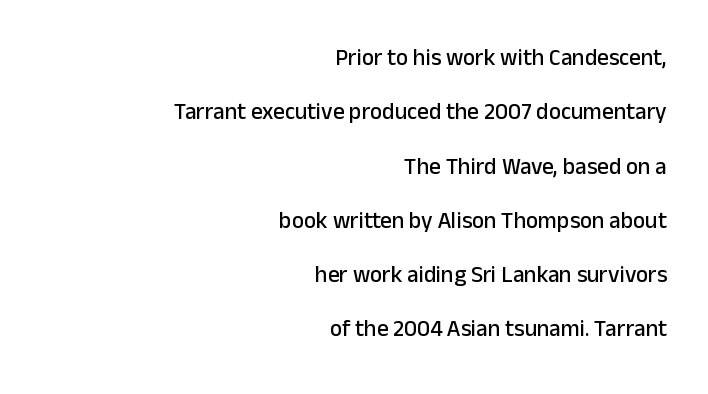
Q: Is the text italic (slanted)? A: No, it is upright.
Q: Is the text underlined? A: No.
Q: How is the paragraph aligned? A: Right-aligned.
Q: Is the spacing between letters normal or unusually wide? A: Normal.
Q: Is the spacing between lines tight, normal or loose? A: Loose.
